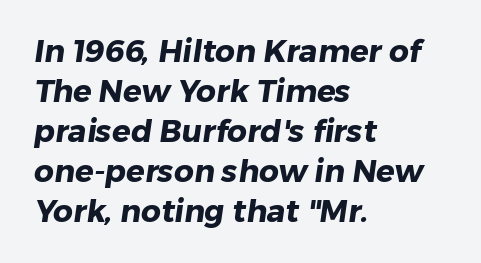
The image shows 31 px heavy sans-serif type; set left-aligned, normal line spacing (1.29x), normal letter spacing, not underlined; low stroke contrast and a medium x-height.
